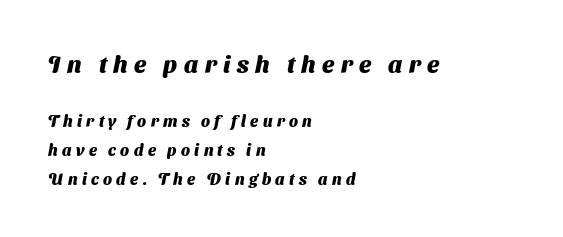
{"bold": "yes", "underline": "no", "align": "left", "line_spacing_ratio": 1.8, "letter_spacing": "wide", "letter_spacing_em": 0.27, "larger_block": "first", "size_ratio": 1.5, "glyph_px": 24}
